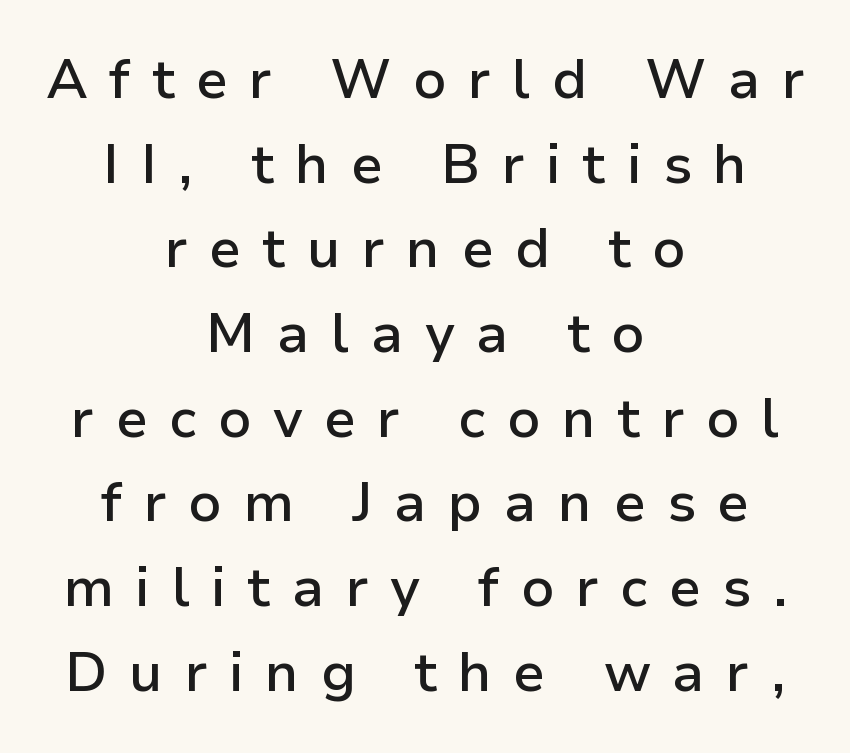
The image shows 55 px semibold sans-serif type, upright; set centered, normal line spacing (1.54x), unusually wide letter spacing (+0.39 em), not underlined; low stroke contrast and a medium x-height.
